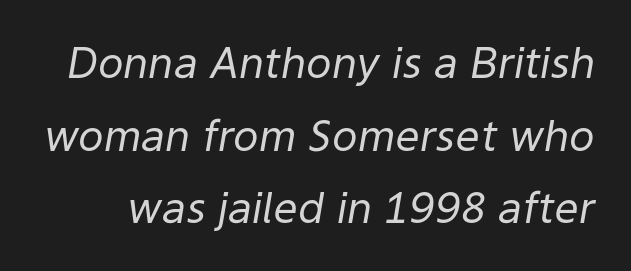
The image shows 43 px regular-weight type, italic (leaning right); set normal line spacing (1.69x), normal letter spacing, not underlined; low stroke contrast and a medium x-height.
